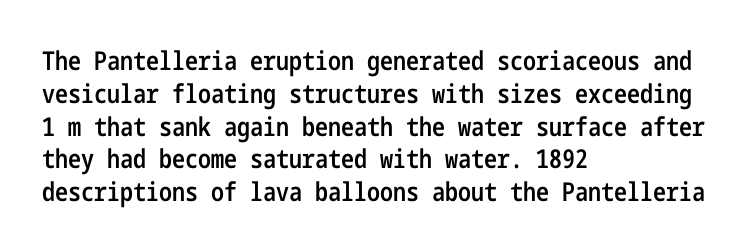
{"italic": "no", "bold": "semi", "underline": "no", "align": "left", "line_spacing": "normal", "line_spacing_ratio": 1.26, "letter_spacing": "normal", "letter_spacing_em": 0.0, "glyph_px": 26}
